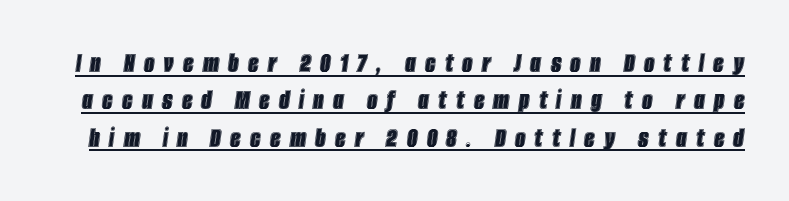
Characters are canted at an angle relative to the baseline's perpendicular. Here the designer chose a conventional face with non-uniform glyph widths. Compared with typical paragraphs, the rows here are spaced about the same. Substantial extra tracking has been applied to these lines. The passage shown is underscored from start to finish.
